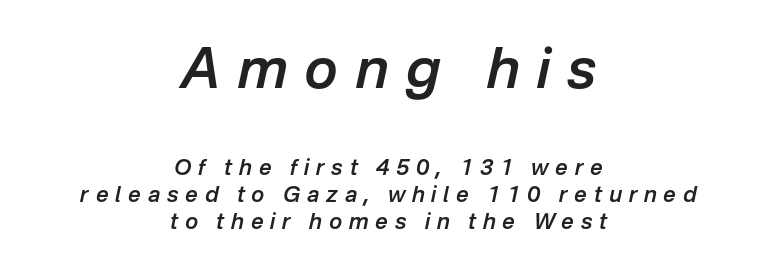
Q: Is the text bold? A: Semi-bold.
Q: Is the text italic (slanted)? A: Yes, it leans right by about 12 degrees.
Q: Is the text underlined? A: No.
Q: How is the paragraph aligned? A: Centered.
Q: Is the spacing between letters normal or unusually wide? A: Unusually wide.
Q: Which block of text is set in a larger size, the first (top) or the second (bottom)? A: The first (top) one.
Q: Width (condensed, normal, or wide)? A: Normal.
Q: Stroke contrast? A: Low.
Q: x-height? A: Medium.
Q: Monospaced? A: No.
